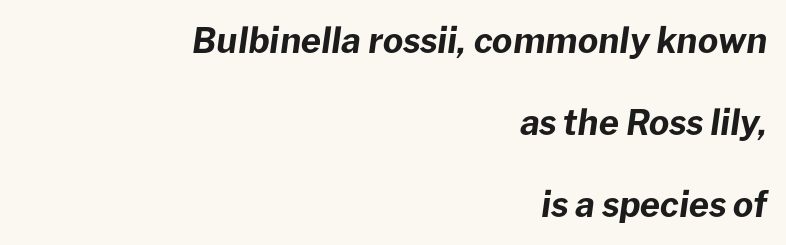
Is there much room between lines? Yes — plenty of vertical air separates them. The text carries the slant typical of an italic or oblique font. The rendering anchors every line to the right-hand side. Spacing verdict: proportional, widths tailored to each character. Typesetter's note: full bold, strokes at maximum text heaviness. Rule under the text: the space is simply empty.
